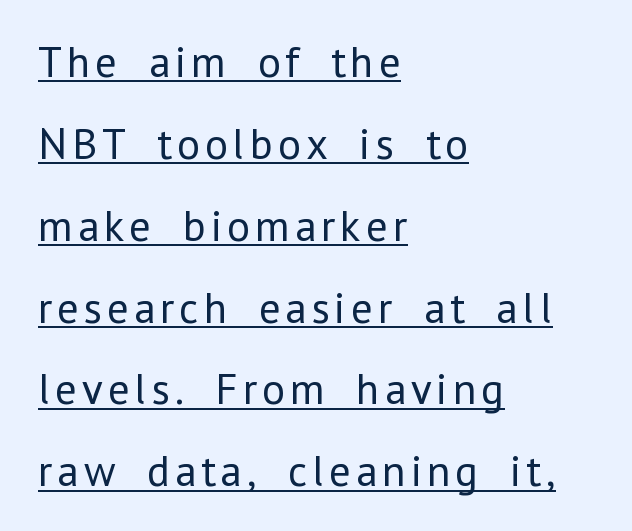
The image shows 44 px regular-weight sans-serif type, upright; set left-aligned, line spacing 1.86x, underlined; low stroke contrast and a medium x-height.
